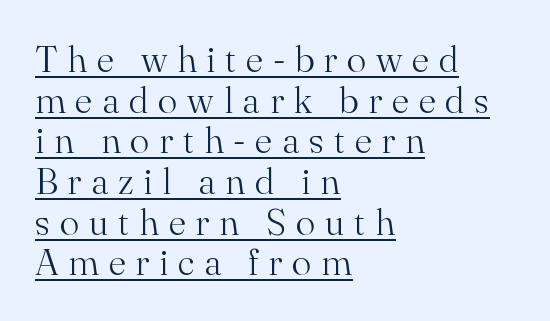
The image shows 37 px light serif type, upright; set left-aligned, tight line spacing (1.1x), unusually wide letter spacing (+0.26 em), underlined; medium stroke contrast and a small x-height.
